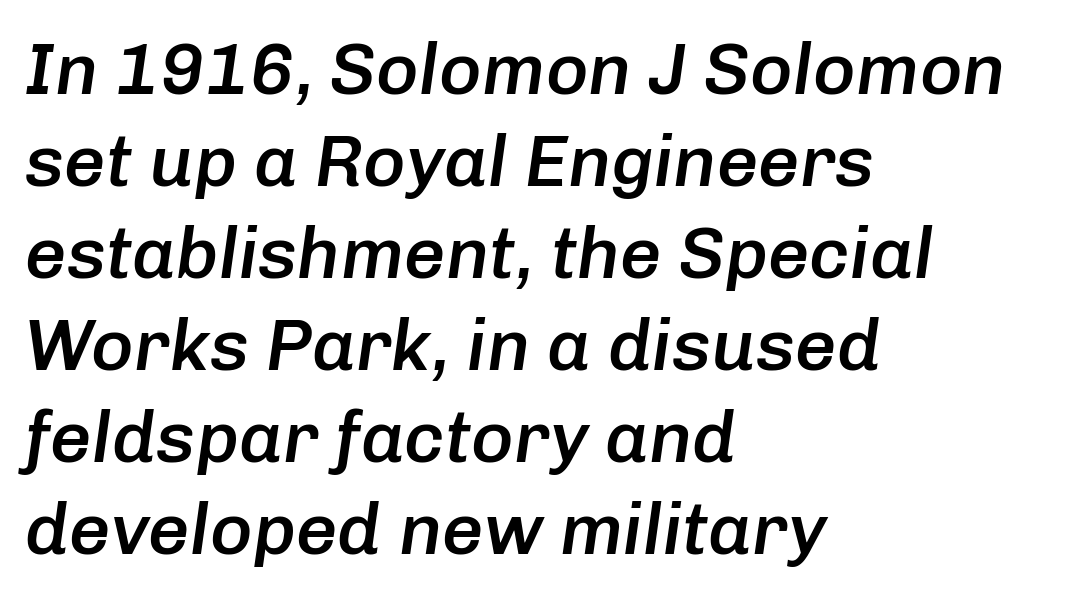
Normally led — the rows are evenly, conventionally spaced. Short note: letters normally spaced. Leftover space on each line is placed entirely after the last word. The face used here has a pronounced slope to its letters.
